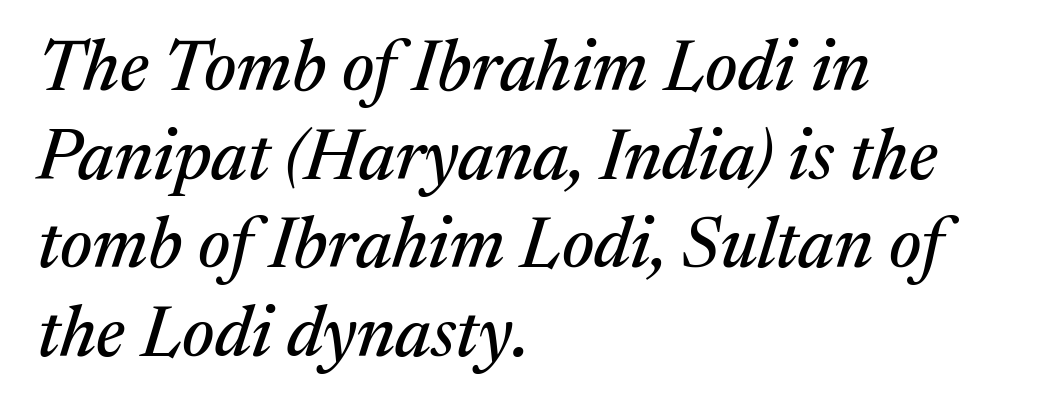
Leftover space on each line is placed entirely after the last word. Normally led — the rows are evenly, conventionally spaced. Students, note that the glyphs here touch the page at normal intervals. I'd call this a serif setting — the letters wear small feet. Do the characters align in a grid? No, the font is proportional.
